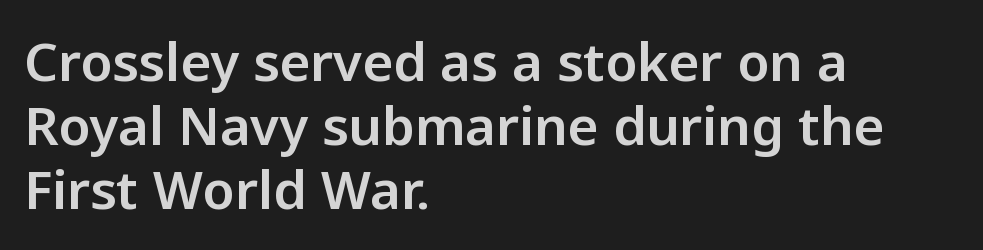
The image shows 53 px sans-serif type, upright; set left-aligned, line spacing 1.21x, normal letter spacing, not underlined; low stroke contrast and a medium x-height.
